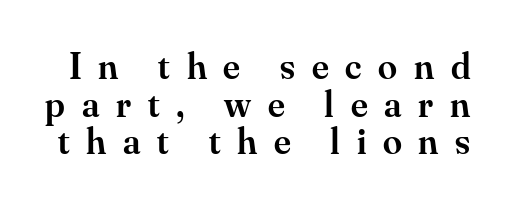
A typesetter would call this heavily tracked-out type. Are there feet on the stems? There are — it's a serif. You could not count columns in this text — the font is proportionally spaced. Vertical strokes here are truly vertical.
